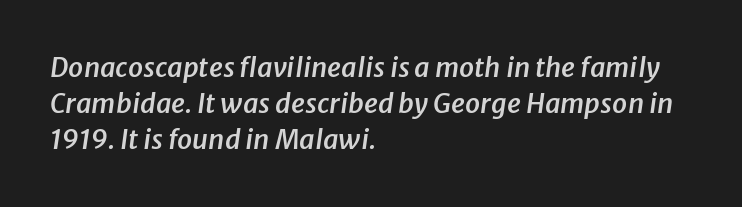
Q: Is the text bold? A: Semi-bold.
Q: Is the text italic (slanted)? A: Yes, it leans right by about 8 degrees.
Q: Is the text underlined? A: No.
Q: How is the paragraph aligned? A: Left-aligned.
Q: Is the spacing between letters normal or unusually wide? A: Normal.
Q: Is the spacing between lines tight, normal or loose? A: Normal.
